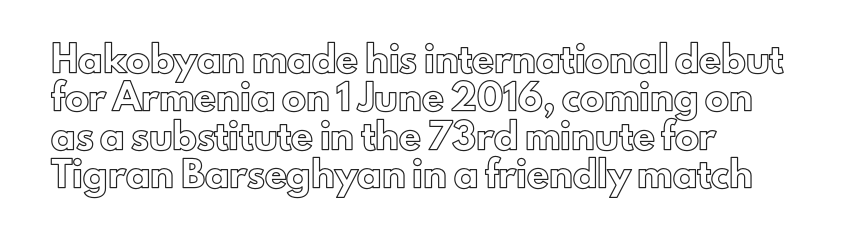
Q: Is the text italic (slanted)? A: No, it is upright.
Q: Is the text underlined? A: No.
Q: How is the paragraph aligned? A: Left-aligned.
Q: Is the spacing between letters normal or unusually wide? A: Normal.
Q: Is the spacing between lines tight, normal or loose? A: Normal.
